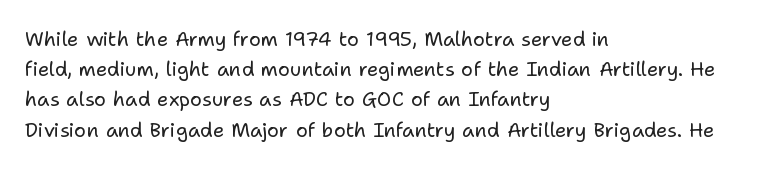
{"italic": "no", "bold": "no", "underline": "no", "align": "left", "line_spacing": "normal", "line_spacing_ratio": 1.51, "letter_spacing": "normal", "letter_spacing_em": 0.0, "glyph_px": 20}
